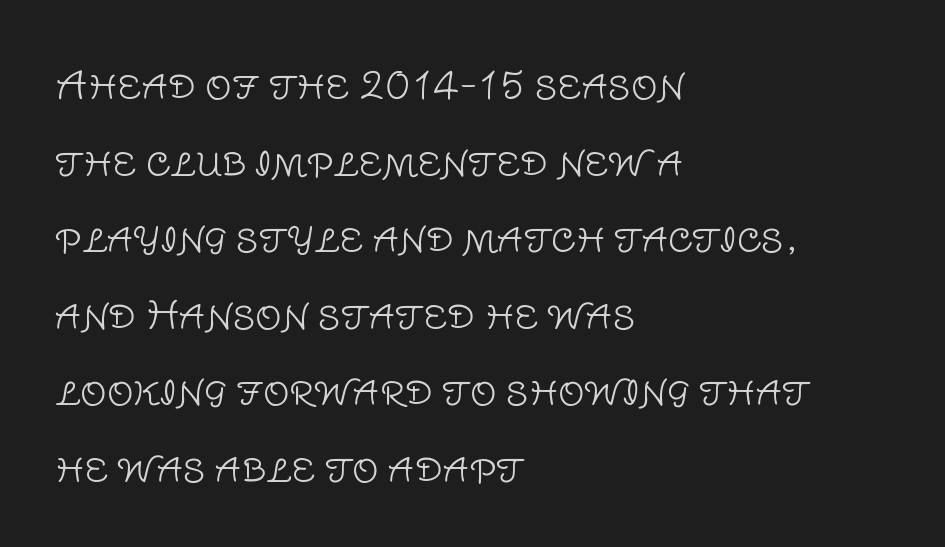
{"serif": "no", "bold": "no", "weight": "light", "width": "normal", "stroke_contrast": "low", "x_height": "large", "monospaced": "no", "underline": "no", "align": "left", "line_spacing": "loose", "line_spacing_ratio": 2.07, "letter_spacing": "normal", "letter_spacing_em": 0.0, "glyph_px": 37}
